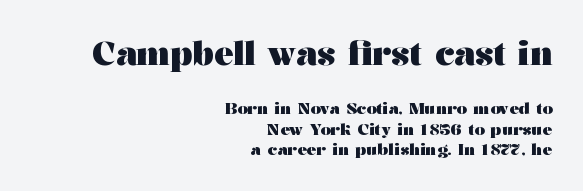
{"serif": "yes", "italic": "no", "bold": "yes", "weight": "heavy", "width": "wide", "stroke_contrast": "medium", "x_height": "medium", "monospaced": "no", "underline": "no", "align": "right", "line_spacing": "normal", "line_spacing_ratio": 1.27, "letter_spacing": "normal", "letter_spacing_em": 0.0, "larger_block": "first", "size_ratio": 2.0, "glyph_px": 32}
